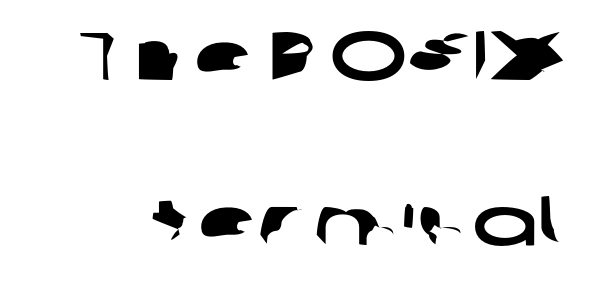
Q: Is the typeface a serif or a sans-serif typeface? A: Sans-serif.
Q: Is the text underlined? A: No.
Q: Is the spacing between letters normal or unusually wide? A: Normal.
Q: Is the spacing between lines tight, normal or loose? A: Loose.
Q: Width (condensed, normal, or wide)? A: Wide.
Q: Stroke contrast? A: Low.
Q: x-height? A: Medium.
Q: Monospaced? A: No.
